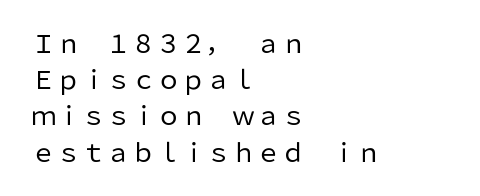
The image shows 25 px text type, upright; set left-aligned, normal line spacing (1.45x), normal letter spacing, not underlined.
